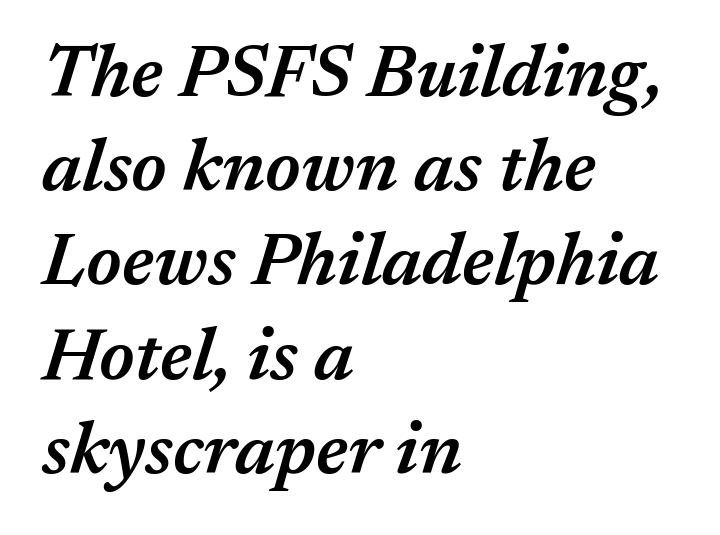
Q: Is the text bold? A: Semi-bold.
Q: Is the text italic (slanted)? A: Yes, it leans right by about 17 degrees.
Q: Is the text underlined? A: No.
Q: How is the paragraph aligned? A: Left-aligned.
Q: Is the spacing between letters normal or unusually wide? A: Normal.
Q: Is the spacing between lines tight, normal or loose? A: Normal.
Q: Width (condensed, normal, or wide)? A: Normal.
Q: Stroke contrast? A: Medium.
Q: x-height? A: Medium.
Q: Monospaced? A: No.
